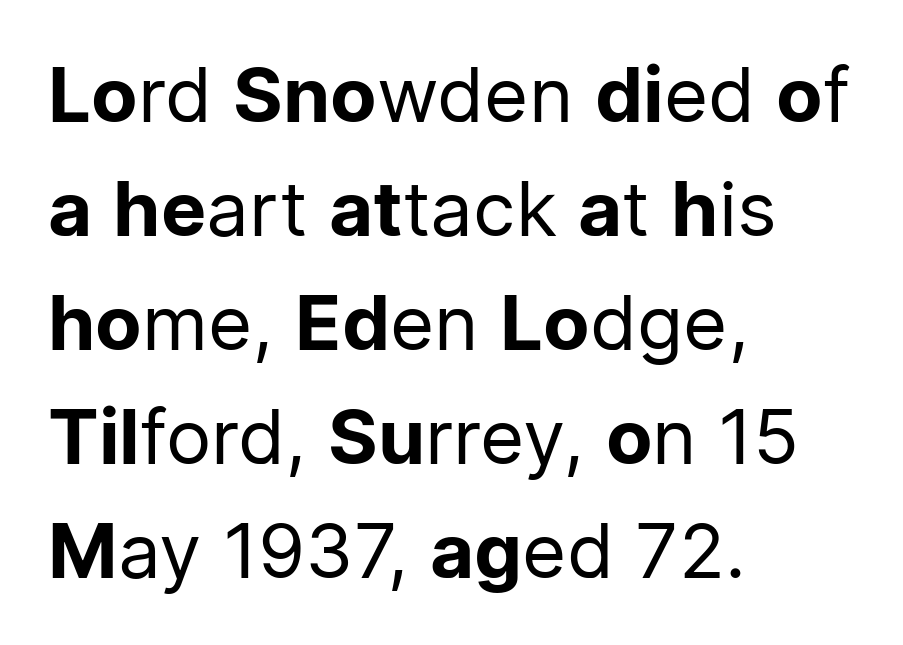
Notice how descenders clear the ascenders below comfortably — that's standard leading. The rag falls on the right side of this text block. The strokes are not fattened; the text isn't bold. The letters advance in unequal steps, a hallmark of proportional type.
